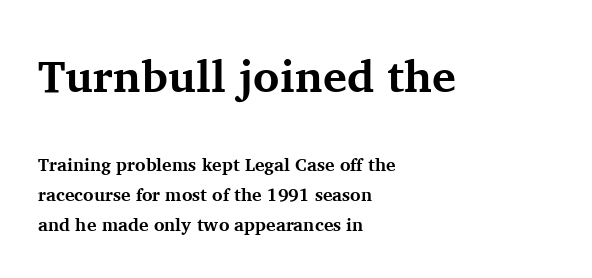
The image shows 45 px bold serif type, upright; set left-aligned, normal line spacing (1.67x), normal letter spacing, not underlined; the first (top) block is 2.5x larger; medium stroke contrast and a medium x-height.
